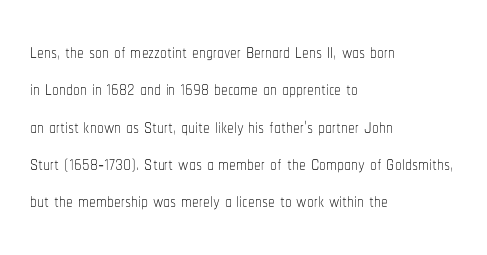
{"italic": "no", "bold": "no", "underline": "no", "align": "left", "line_spacing": "normal", "line_spacing_ratio": 1.38, "letter_spacing": "normal", "letter_spacing_em": 0.0, "glyph_px": 27}
